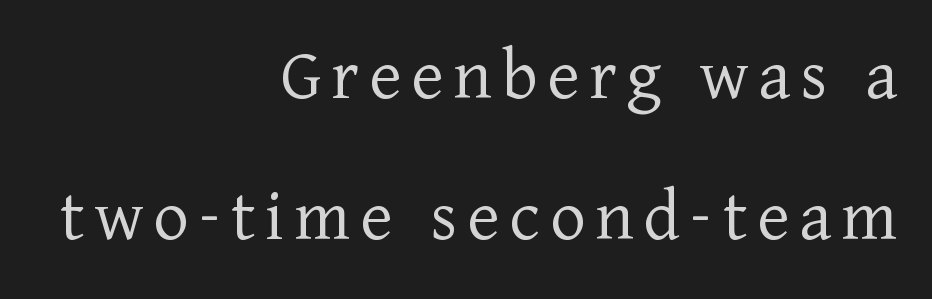
Short and long lines alike share a common ending point at right. This is the regular roman posture of the typeface. The type family on display is of the serif kind. Here the designer chose a conventional face with non-uniform glyph widths. Unbolded letterforms with no extra heft.
